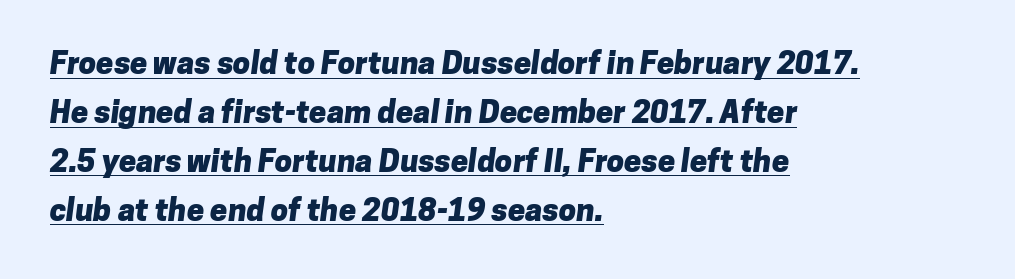
The image shows 31 px heavy sans-serif type; set left-aligned, normal line spacing (1.58x), normal letter spacing, underlined; low stroke contrast and a medium x-height.
